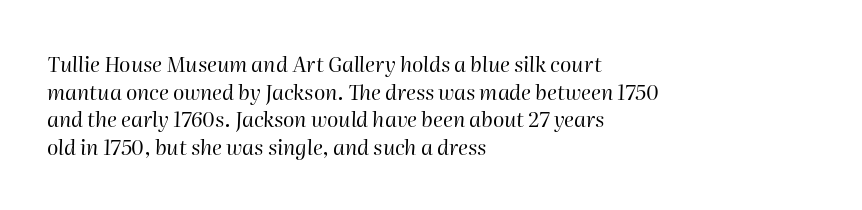
{"italic": "yes", "lean": "right", "slant_degrees": 2, "bold": "no", "underline": "no", "align": "left", "line_spacing": "normal", "line_spacing_ratio": 1.32, "letter_spacing": "normal", "letter_spacing_em": 0.0, "glyph_px": 21}
